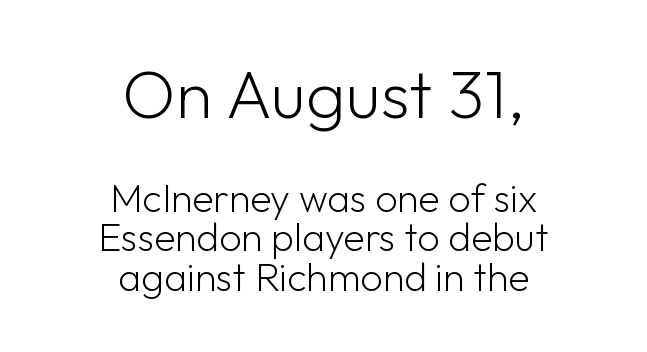
The image shows 68 px light sans-serif type, upright; set centered, tight line spacing (1.01x), normal letter spacing, not underlined; the first (top) block is 1.74x larger; low stroke contrast and a medium x-height.
